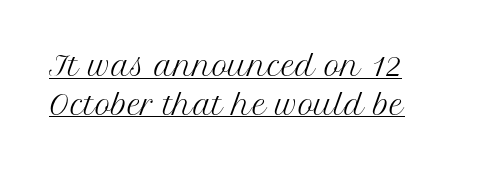
{"bold": "no", "underline": "yes", "align": "left", "line_spacing": "normal", "line_spacing_ratio": 1.43, "letter_spacing": "normal", "letter_spacing_em": 0.0, "glyph_px": 27}
